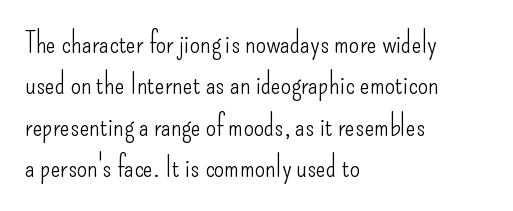
The image shows 29 px light, condensed sans-serif type, upright; set left-aligned, normal line spacing (1.43x), normal letter spacing, not underlined; low stroke contrast and a small x-height.
